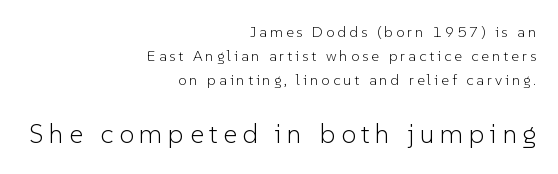
Bigger letters appear in the bottom chunk; the top chunk is reduced. The string is rendered with underlining switched off. Unlike italic type, these characters show no tilt at all. The ragged edge is on the left, which tells us the setting is flush right.
